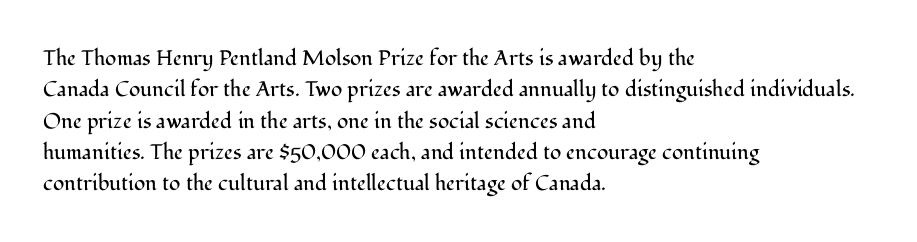
{"italic": "no", "bold": "no", "underline": "no", "align": "left", "line_spacing": "normal", "line_spacing_ratio": 1.49, "letter_spacing": "normal", "letter_spacing_em": 0.0, "glyph_px": 21}
